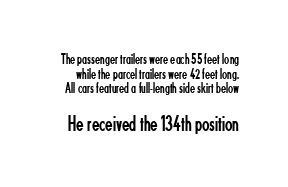
Q: Is the text bold? A: No.
Q: Is the text italic (slanted)? A: No, it is upright.
Q: Is the text underlined? A: No.
Q: Is the spacing between letters normal or unusually wide? A: Normal.
Q: Is the spacing between lines tight, normal or loose? A: Tight.
Q: Which block of text is set in a larger size, the first (top) or the second (bottom)? A: The second (bottom) one.
